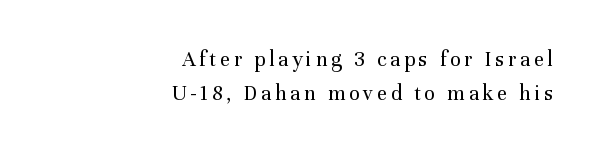
Q: Is the text bold? A: No.
Q: Is the text italic (slanted)? A: No, it is upright.
Q: Is the text underlined? A: No.
Q: How is the paragraph aligned? A: Right-aligned.
Q: Is the spacing between lines tight, normal or loose? A: Normal.
